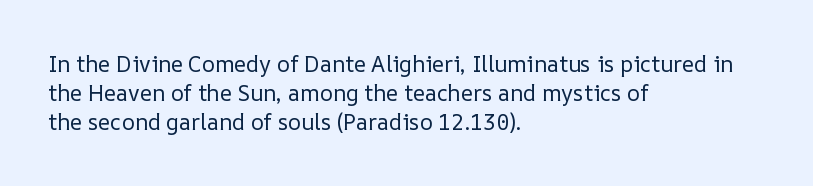
Tall strokes in this sample are plumb rather than angled. The passage shown has conventional tracking throughout. Every row of glyphs begins at an identical x-position on the left. A normal amount of white space separates one row of letters from the next. Type without underlining.
